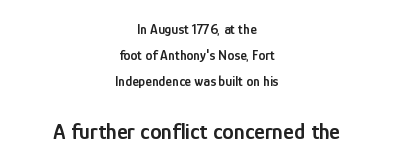
The image shows 23 px text type, upright; set centered, line spacing 1.87x, normal letter spacing, not underlined; the second (bottom) block is 1.64x larger.
